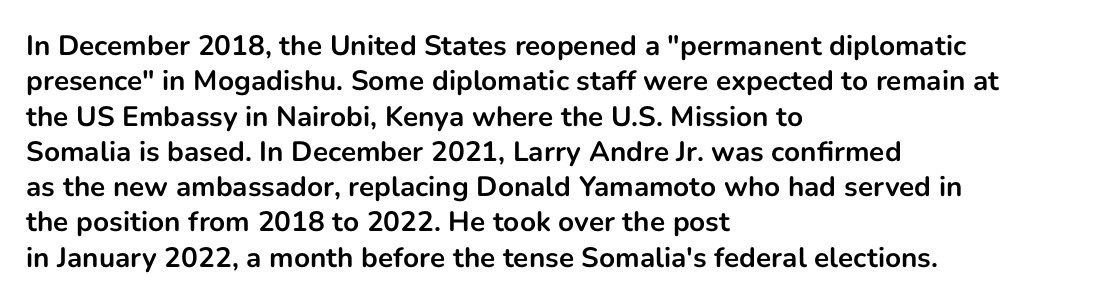
{"serif": "no", "italic": "no", "bold": "yes", "weight": "bold", "width": "normal", "stroke_contrast": "low", "x_height": "medium", "monospaced": "no", "underline": "no", "align": "left", "line_spacing": "normal", "line_spacing_ratio": 1.26, "letter_spacing": "normal", "letter_spacing_em": 0.0, "glyph_px": 28}
